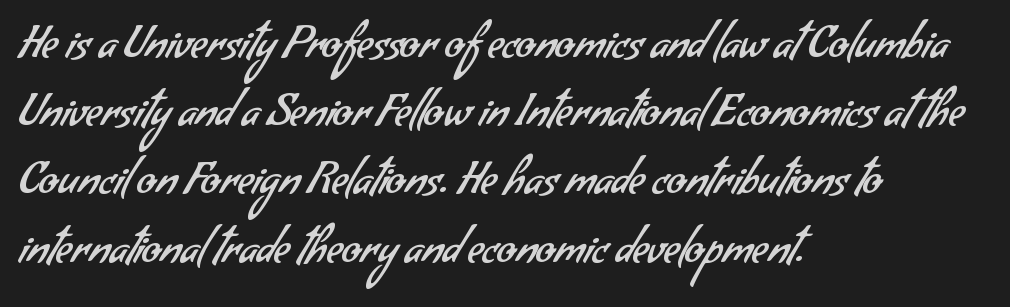
Q: Is the text bold? A: No.
Q: Is the typeface a serif or a sans-serif typeface? A: Sans-serif.
Q: Is the text underlined? A: No.
Q: How is the paragraph aligned? A: Left-aligned.
Q: Is the spacing between letters normal or unusually wide? A: Normal.
Q: Is the spacing between lines tight, normal or loose? A: Normal.
Q: Width (condensed, normal, or wide)? A: Normal.
Q: Stroke contrast? A: Low.
Q: x-height? A: Small.
Q: Monospaced? A: No.
